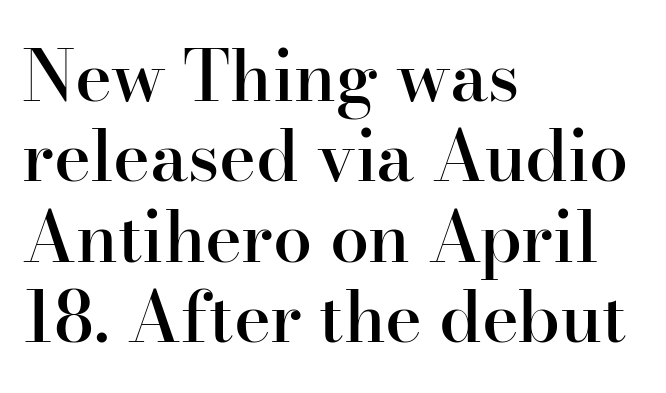
Q: Is the text bold? A: Semi-bold.
Q: Is the text italic (slanted)? A: No, it is upright.
Q: Is the typeface a serif or a sans-serif typeface? A: Serif.
Q: Is the text underlined? A: No.
Q: How is the paragraph aligned? A: Left-aligned.
Q: Is the spacing between letters normal or unusually wide? A: Normal.
Q: Is the spacing between lines tight, normal or loose? A: Tight.
Q: Width (condensed, normal, or wide)? A: Normal.
Q: Stroke contrast? A: High.
Q: x-height? A: Small.
Q: Monospaced? A: No.
